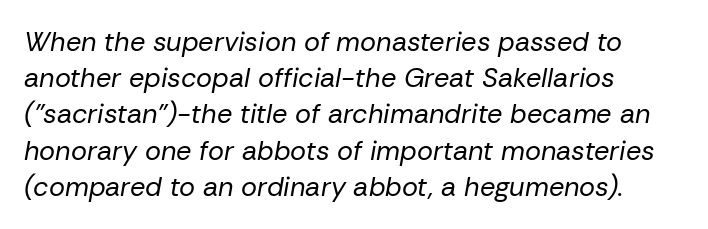
{"italic": "yes", "lean": "right", "slant_degrees": 10, "bold": "no", "underline": "no", "align": "left", "line_spacing": "normal", "line_spacing_ratio": 1.34, "letter_spacing": "normal", "letter_spacing_em": 0.0, "glyph_px": 27}
